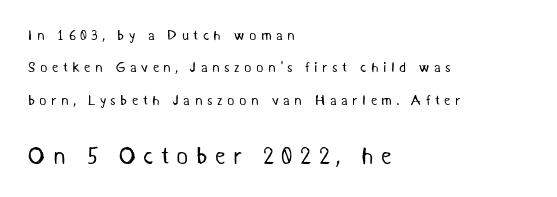
Q: Is the text bold? A: No.
Q: Is the text underlined? A: No.
Q: How is the paragraph aligned? A: Left-aligned.
Q: Is the spacing between letters normal or unusually wide? A: Unusually wide.
Q: Is the spacing between lines tight, normal or loose? A: Loose.
Q: Which block of text is set in a larger size, the first (top) or the second (bottom)? A: The second (bottom) one.
